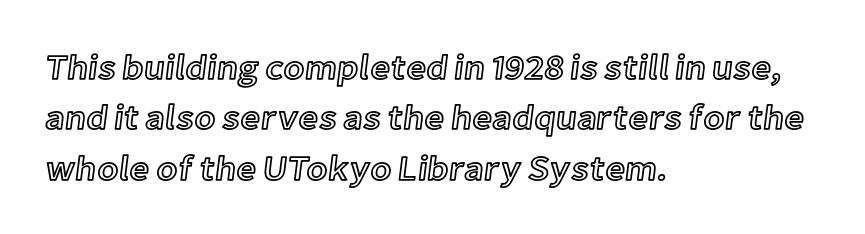
Q: Is the text italic (slanted)? A: Yes.
Q: Is the text underlined? A: No.
Q: How is the paragraph aligned? A: Left-aligned.
Q: Is the spacing between letters normal or unusually wide? A: Normal.
Q: Is the spacing between lines tight, normal or loose? A: Normal.
Q: Width (condensed, normal, or wide)? A: Normal.
Q: x-height? A: Medium.
Q: Monospaced? A: No.
